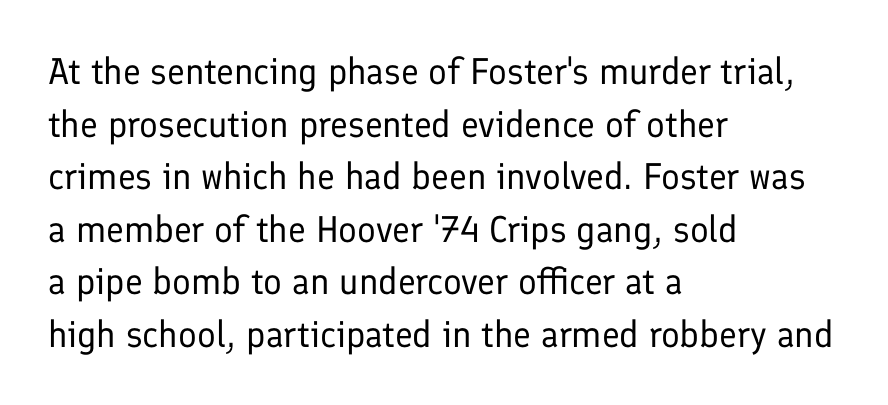
Is there much room between lines? A standard amount, neither cramped nor airy. The paragraph shown leans on its left margin. Spacing between characters is what you'd get straight out of the box. A typesetter would mark this as roman, not italic. The weight tops out at a normal text grade.
